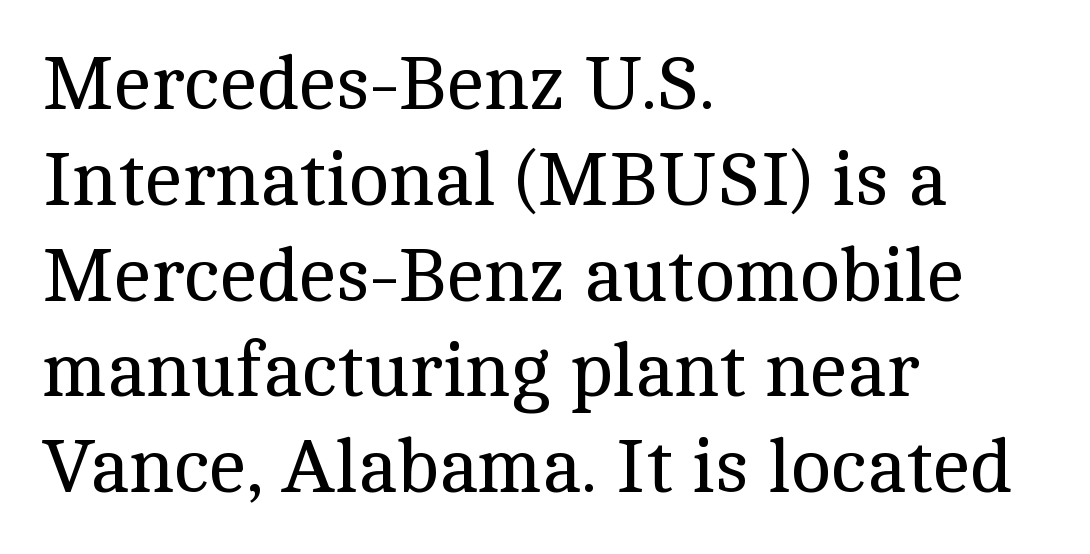
{"serif": "yes", "italic": "no", "bold": "no", "weight": "regular", "width": "normal", "x_height": "medium", "monospaced": "no", "underline": "no", "align": "left", "line_spacing": "normal", "line_spacing_ratio": 1.26, "letter_spacing": "normal", "letter_spacing_em": 0.0, "glyph_px": 76}
